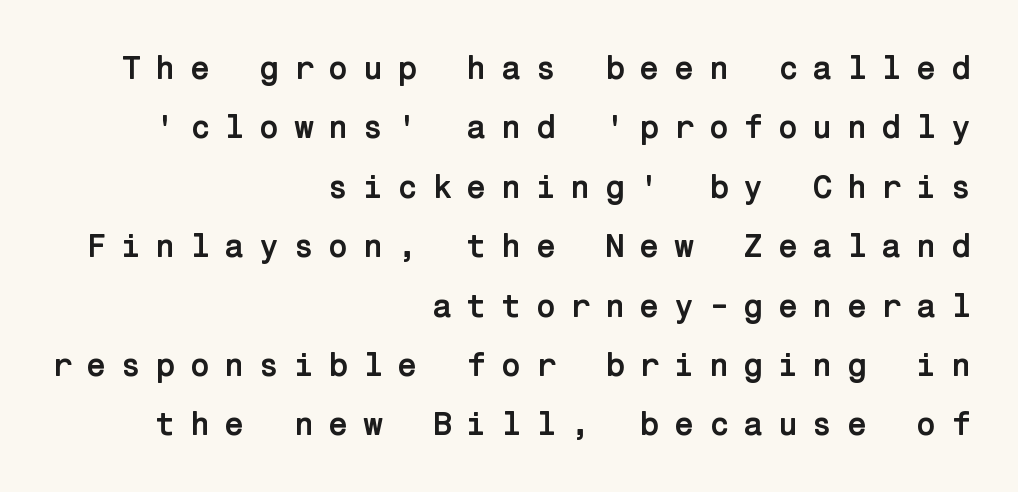
The image shows 33 px semibold sans-serif type, upright; set right-aligned, line spacing 1.8x, unusually wide letter spacing (+0.43 em), not underlined; low stroke contrast and a medium x-height.
